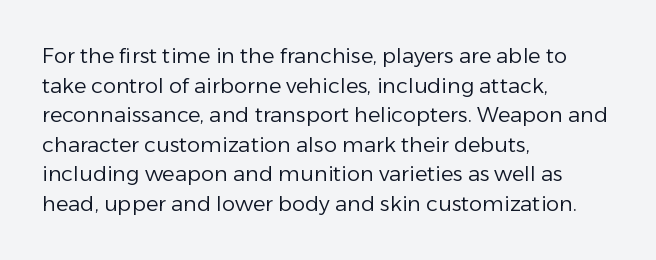
{"italic": "no", "bold": "no", "underline": "no", "align": "left", "line_spacing": "normal", "line_spacing_ratio": 1.41, "letter_spacing": "normal", "letter_spacing_em": 0.0, "glyph_px": 21}
